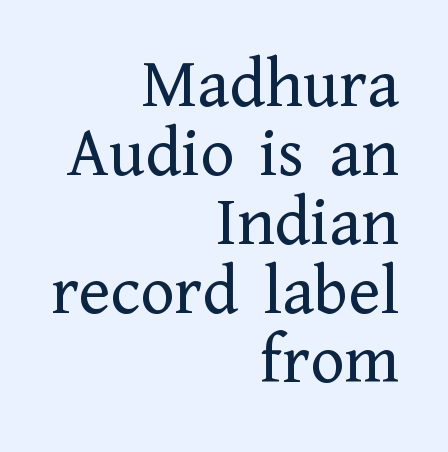
{"serif": "yes", "italic": "no", "bold": "no", "weight": "regular", "width": "normal", "stroke_contrast": "low", "x_height": "medium", "monospaced": "no", "underline": "no", "align": "right", "line_spacing": "tight", "line_spacing_ratio": 0.96, "letter_spacing": "normal", "letter_spacing_em": 0.0, "glyph_px": 72}
